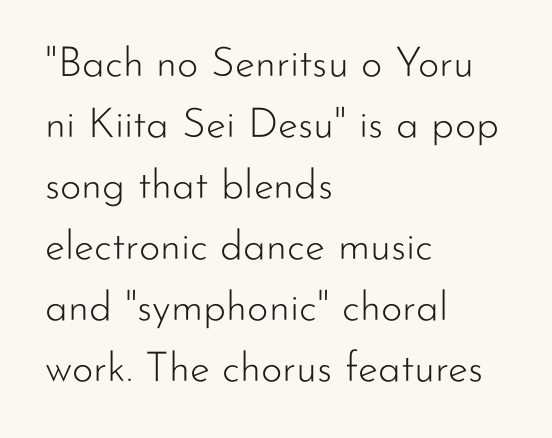
There is no visible air inserted between adjacent glyphs. The area under the type is left untouched. In terms of posture, this sample is upright. The passage shown is typed in a proportional face where columns would drift.
